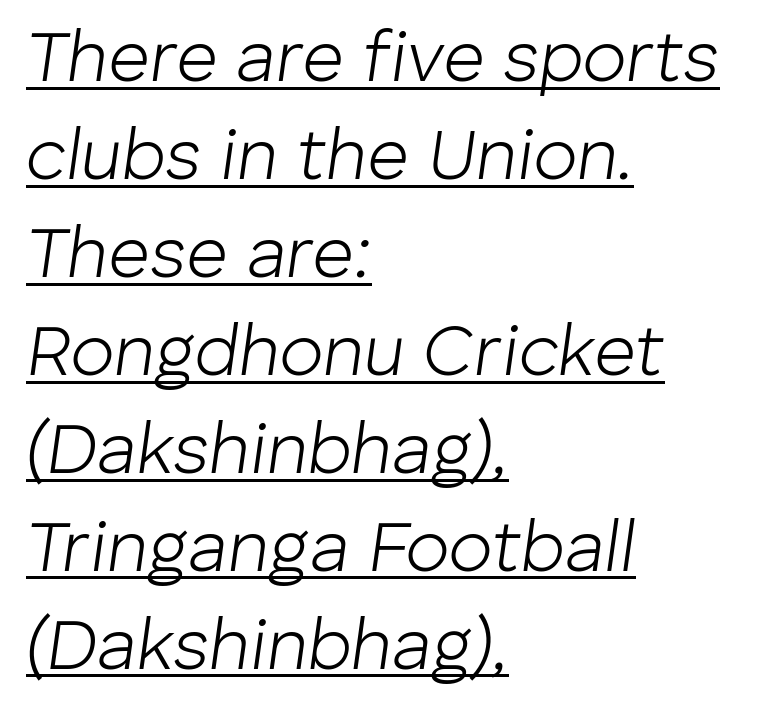
{"italic": "yes", "lean": "right", "slant_degrees": 8, "bold": "no", "weight": "light", "width": "normal", "stroke_contrast": "low", "x_height": "medium", "monospaced": "no", "underline": "yes", "align": "left", "line_spacing": "normal", "line_spacing_ratio": 1.36, "letter_spacing": "normal", "letter_spacing_em": 0.0, "glyph_px": 72}
